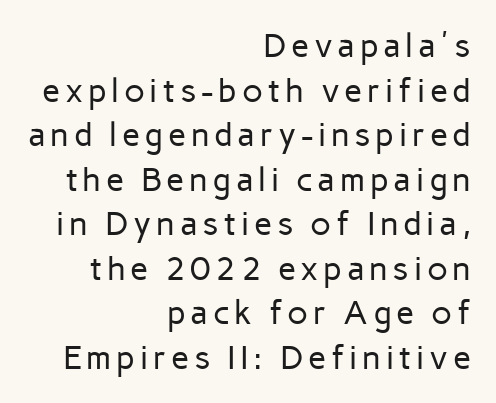
Q: Is the text bold? A: No.
Q: Is the text italic (slanted)? A: No, it is upright.
Q: Is the typeface a serif or a sans-serif typeface? A: Sans-serif.
Q: Is the text underlined? A: No.
Q: How is the paragraph aligned? A: Right-aligned.
Q: Is the spacing between lines tight, normal or loose? A: Normal.
Q: Width (condensed, normal, or wide)? A: Normal.
Q: Stroke contrast? A: Low.
Q: x-height? A: Medium.
Q: Monospaced? A: No.
